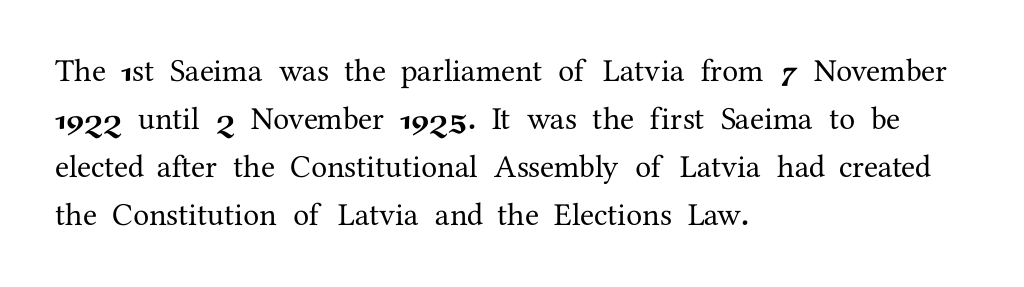
The image shows 32 px serif type, upright; set left-aligned, normal line spacing (1.5x), normal letter spacing, not underlined; medium stroke contrast and a medium x-height.
